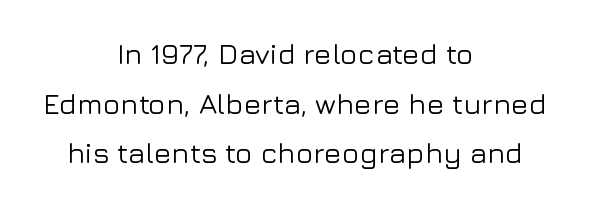
{"serif": "no", "italic": "no", "width": "normal", "stroke_contrast": "low", "x_height": "medium", "monospaced": "no", "underline": "no", "align": "center", "line_spacing_ratio": 1.71, "letter_spacing": "normal", "letter_spacing_em": 0.0, "glyph_px": 29}
